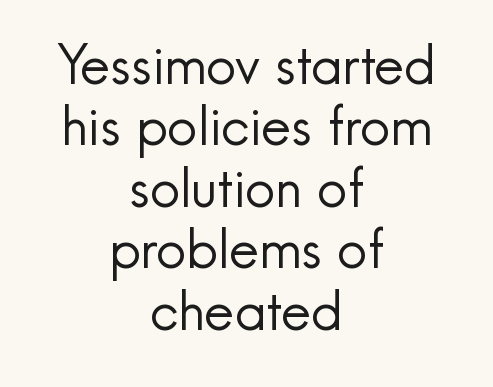
The image shows 53 px regular-weight sans-serif type, upright; set centered, line spacing 1.16x, normal letter spacing, not underlined; a small x-height.
